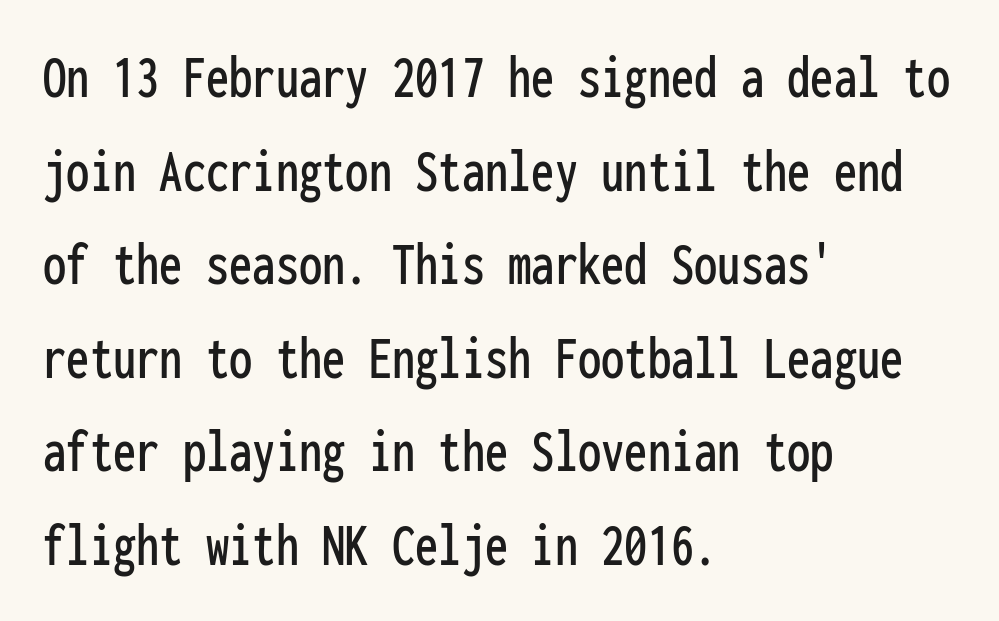
Q: Is the text italic (slanted)? A: No, it is upright.
Q: Is the typeface a serif or a sans-serif typeface? A: Sans-serif.
Q: Is the text underlined? A: No.
Q: How is the paragraph aligned? A: Left-aligned.
Q: Is the spacing between letters normal or unusually wide? A: Normal.
Q: Is the spacing between lines tight, normal or loose? A: Normal.
Q: Width (condensed, normal, or wide)? A: Condensed.
Q: Stroke contrast? A: Low.
Q: x-height? A: Medium.
Q: Monospaced? A: Yes.
